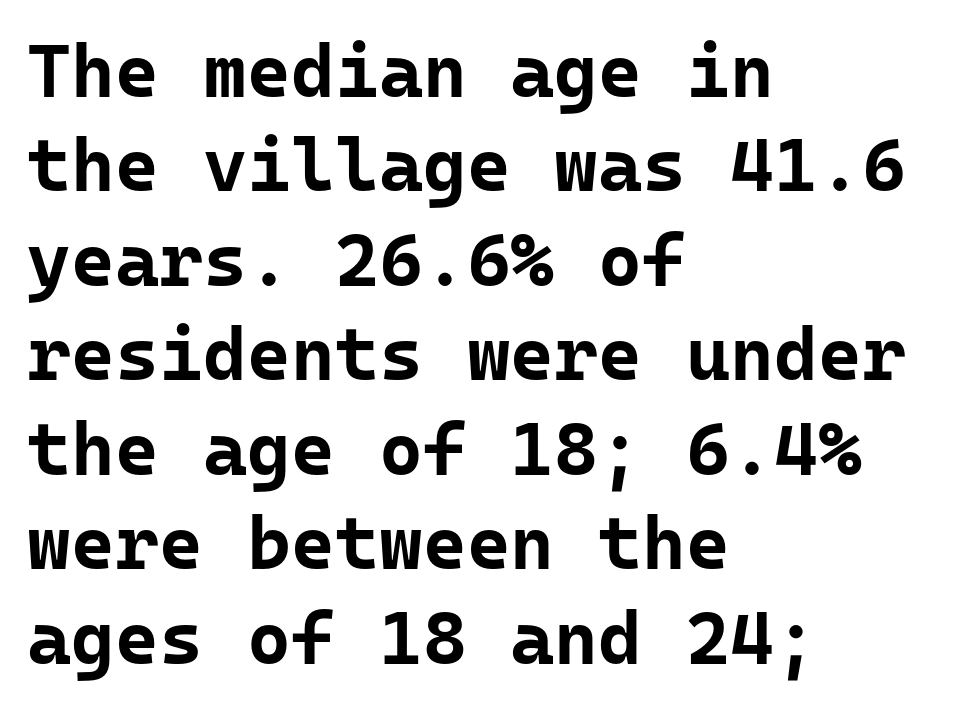
The rendering uses typewriter-style spacing with identical character cells. Observe the absence of serifs on each vertical stroke in this sample. Standard letterfit; no display-style spreading of the glyphs. Plain, unruled lines of type. This sample keeps an unexceptional amount of space between lines. Short and long lines alike share a common starting point at left.
